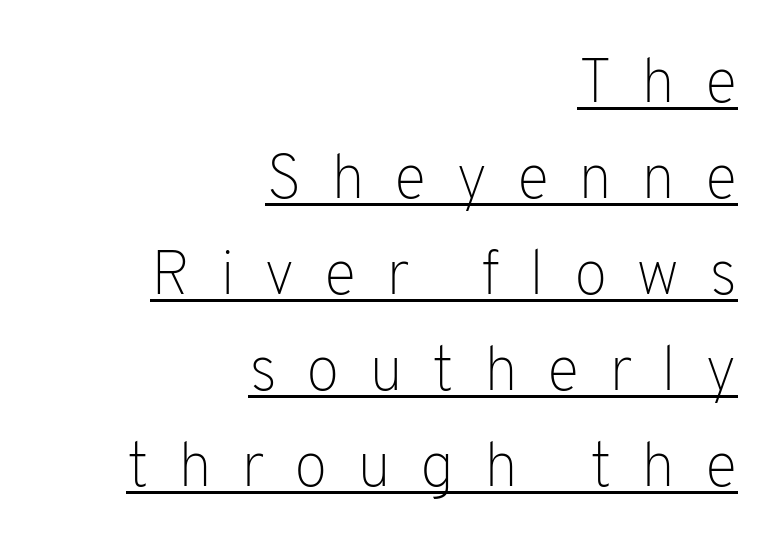
{"serif": "no", "italic": "no", "bold": "no", "weight": "light", "width": "normal", "stroke_contrast": "low", "x_height": "medium", "monospaced": "no", "underline": "yes", "align": "right", "line_spacing": "normal", "line_spacing_ratio": 1.55, "letter_spacing": "wide", "letter_spacing_em": 0.47, "glyph_px": 62}
